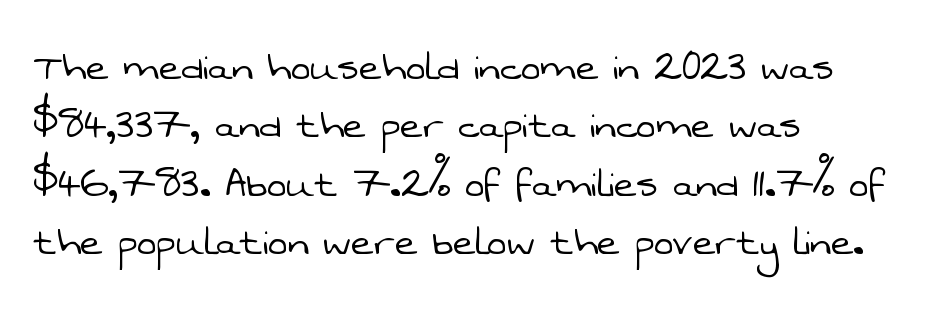
Q: Is the text bold? A: No.
Q: Is the typeface a serif or a sans-serif typeface? A: Sans-serif.
Q: Is the text underlined? A: No.
Q: How is the paragraph aligned? A: Left-aligned.
Q: Is the spacing between letters normal or unusually wide? A: Normal.
Q: Width (condensed, normal, or wide)? A: Normal.
Q: Stroke contrast? A: Low.
Q: x-height? A: Medium.
Q: Monospaced? A: No.
